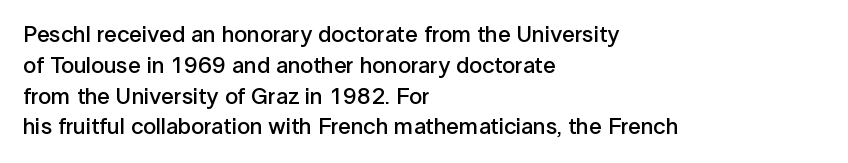
Q: Is the text bold? A: Semi-bold.
Q: Is the text italic (slanted)? A: No, it is upright.
Q: Is the text underlined? A: No.
Q: How is the paragraph aligned? A: Left-aligned.
Q: Is the spacing between letters normal or unusually wide? A: Normal.
Q: Is the spacing between lines tight, normal or loose? A: Normal.
